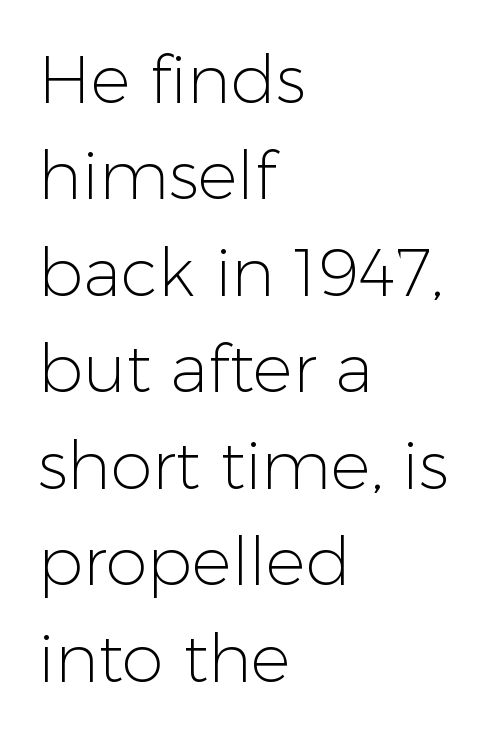
{"serif": "no", "italic": "no", "bold": "no", "weight": "light", "width": "normal", "stroke_contrast": "low", "x_height": "medium", "monospaced": "no", "underline": "no", "align": "left", "line_spacing": "normal", "line_spacing_ratio": 1.44, "letter_spacing": "normal", "letter_spacing_em": 0.0, "glyph_px": 67}
